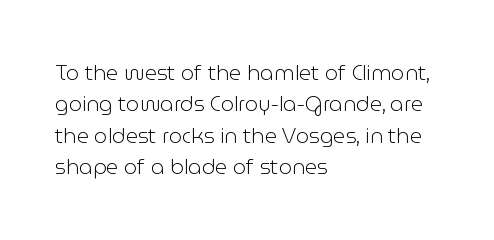
{"italic": "no", "bold": "no", "underline": "no", "align": "left", "line_spacing": "normal", "line_spacing_ratio": 1.5, "letter_spacing": "normal", "letter_spacing_em": 0.0, "glyph_px": 21}
